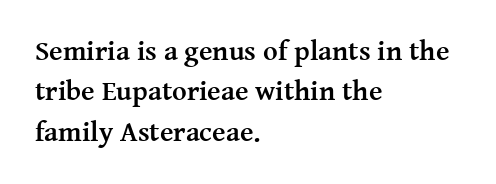
The strip under each line holds only bare page. Strong, thick strokes mark this as bold type. Regular leading. This is the regular roman posture of the typeface. Note the varied advance widths — an 'i' is clearly narrower than an 'm'. The type is set solid horizontally, with unmodified tracking.
